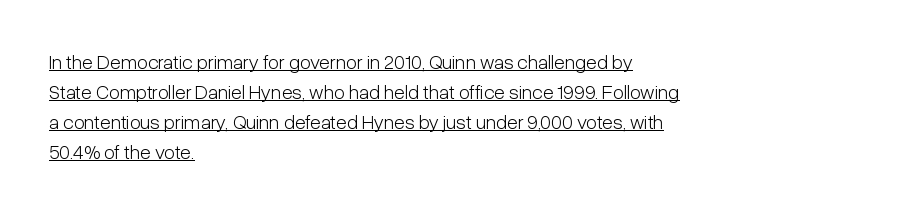
The image shows 20 px text type, upright; set left-aligned, normal line spacing (1.5x), normal letter spacing, underlined.
